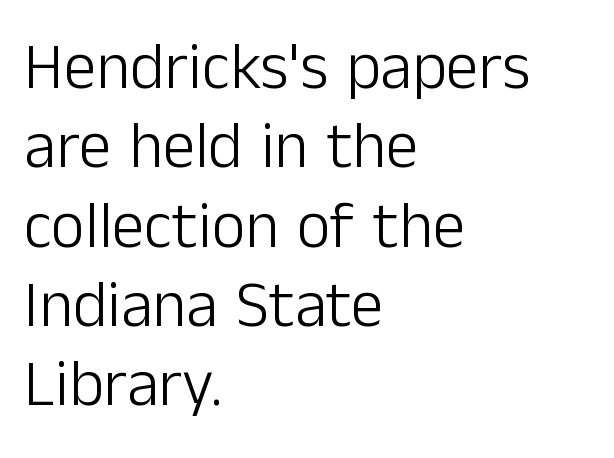
{"serif": "no", "italic": "no", "bold": "no", "weight": "light", "width": "normal", "stroke_contrast": "low", "x_height": "medium", "monospaced": "no", "underline": "no", "align": "left", "line_spacing_ratio": 1.22, "letter_spacing": "normal", "letter_spacing_em": 0.0, "glyph_px": 65}
